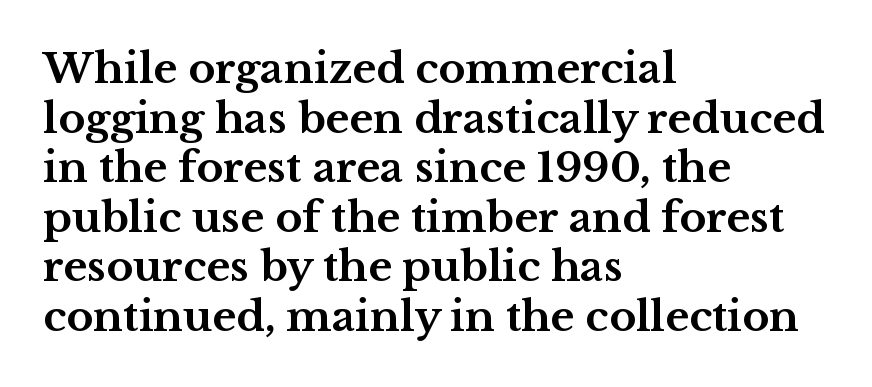
Little horizontal feet cap the strokes, marking this as serif type. The letters advance in unequal steps, a hallmark of proportional type. Casual observation: everything's shoved over to the left. Ascenders rise straight up at ninety degrees.
